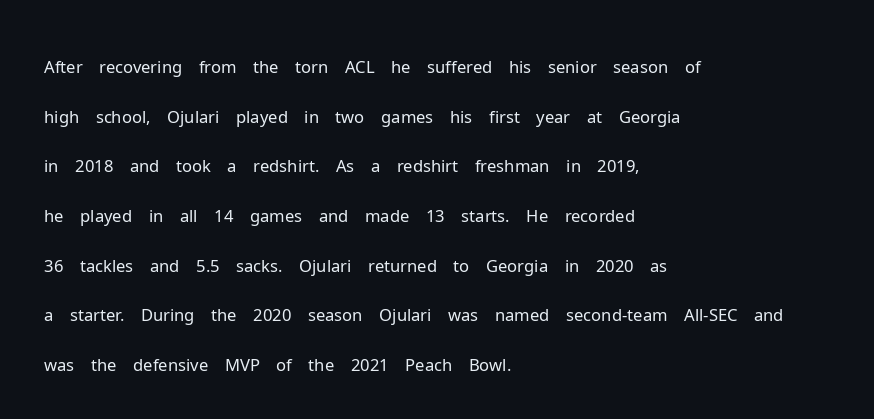
The image shows 34 px light sans-serif type, upright; set left-aligned, normal line spacing (1.46x), normal letter spacing, not underlined; low stroke contrast and a medium x-height.
